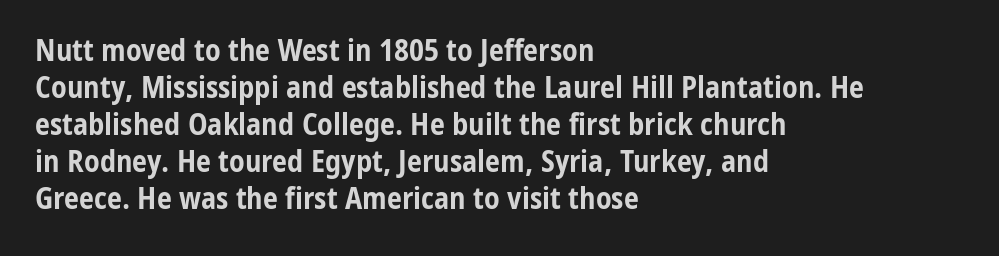
{"serif": "no", "italic": "no", "bold": "yes", "weight": "bold", "width": "condensed", "stroke_contrast": "low", "x_height": "medium", "monospaced": "no", "underline": "no", "align": "left", "line_spacing_ratio": 1.23, "letter_spacing": "normal", "letter_spacing_em": 0.0, "glyph_px": 30}
